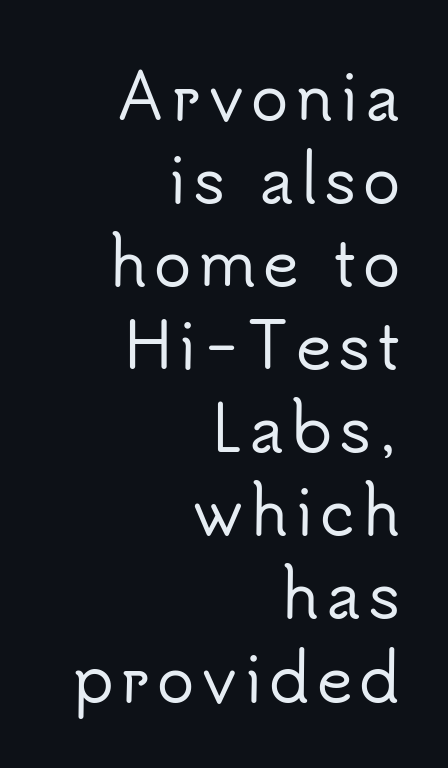
{"serif": "no", "italic": "no", "width": "normal", "stroke_contrast": "low", "x_height": "small", "monospaced": "no", "underline": "no", "align": "right", "line_spacing": "normal", "line_spacing_ratio": 1.34, "glyph_px": 62}
